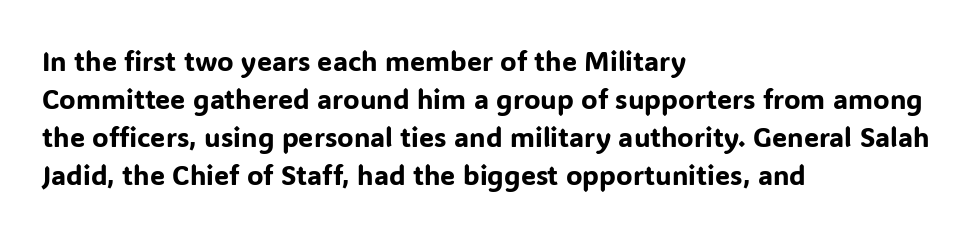
The image shows 27 px text type, upright; set left-aligned, normal line spacing (1.41x), normal letter spacing, not underlined.
